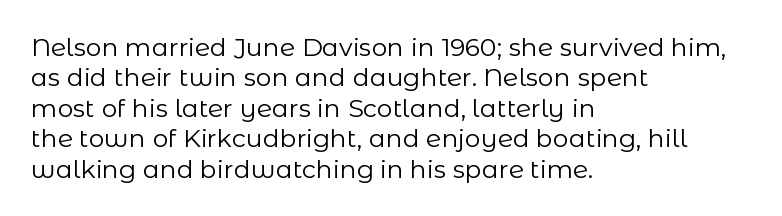
Q: Is the text bold? A: No.
Q: Is the text italic (slanted)? A: No, it is upright.
Q: Is the text underlined? A: No.
Q: How is the paragraph aligned? A: Left-aligned.
Q: Is the spacing between letters normal or unusually wide? A: Normal.
